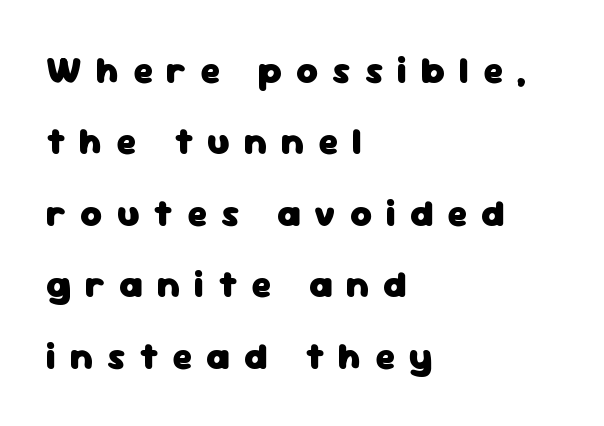
Is this a sans? Yes — the strokes have no serifs. Underline: absent. These lines are rendered in a variable-pitch font. Horizontally, the lines are justified to the leading edge only.
